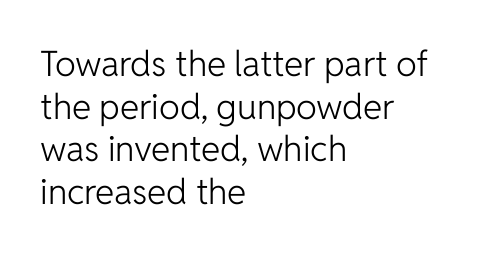
{"serif": "no", "italic": "no", "bold": "no", "weight": "light", "width": "normal", "stroke_contrast": "low", "x_height": "medium", "monospaced": "no", "underline": "no", "align": "left", "line_spacing_ratio": 1.22, "letter_spacing": "normal", "letter_spacing_em": 0.0, "glyph_px": 35}
